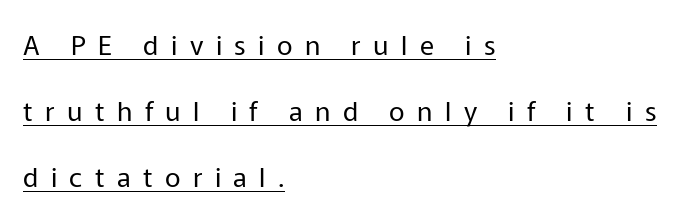
The image shows 27 px text type, upright; set left-aligned, loose line spacing (2.45x), unusually wide letter spacing (+0.46 em), underlined.
